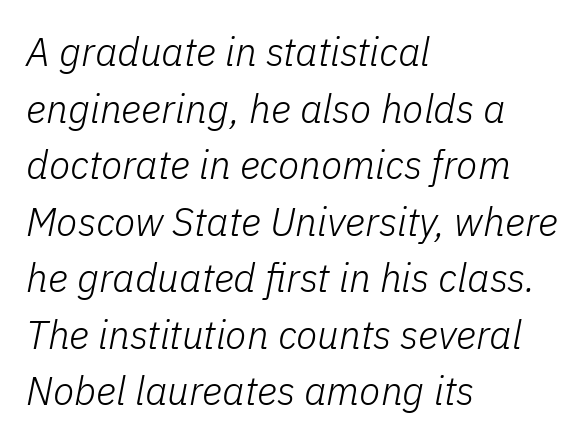
The image shows 39 px light type, italic (leaning right); set left-aligned, normal line spacing (1.45x), normal letter spacing, not underlined; low stroke contrast and a medium x-height.
